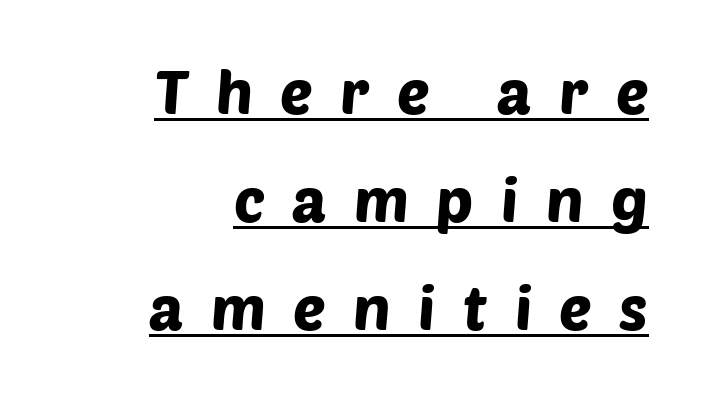
The image shows 61 px sans-serif type; set right-aligned, line spacing 1.77x, unusually wide letter spacing (+0.45 em), underlined; low stroke contrast and a large x-height.
